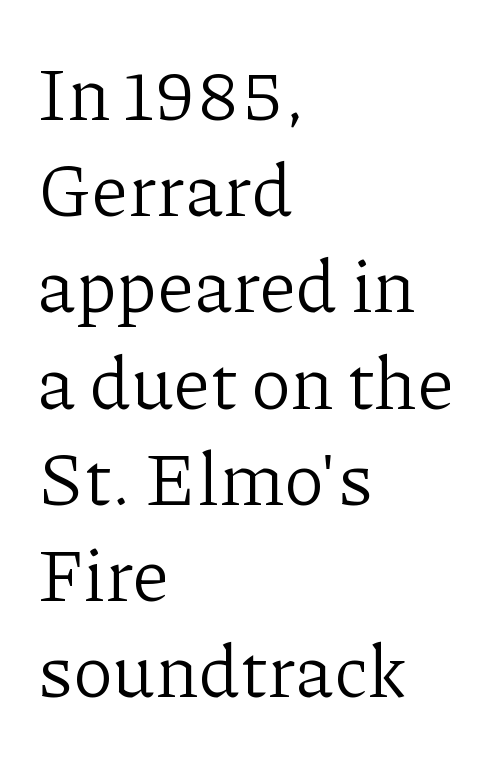
A classic flush-left, rag-right setting is used for this passage. What stands out about the letter spacing? Nothing — it is the standard amount. When letters stand straight like this, we call the style roman or upright. The rendering uses natural spacing where letterforms have individual widths. Normally led — the rows are evenly, conventionally spaced. Are there feet on the stems? There are — it's a serif.
